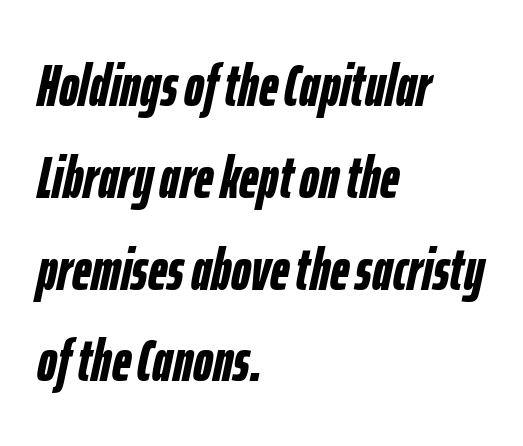
Q: Is the text bold? A: Yes.
Q: Is the text italic (slanted)? A: Yes, it leans right by about 12 degrees.
Q: Is the text underlined? A: No.
Q: How is the paragraph aligned? A: Left-aligned.
Q: Is the spacing between letters normal or unusually wide? A: Normal.
Q: Is the spacing between lines tight, normal or loose? A: Normal.
Q: Width (condensed, normal, or wide)? A: Condensed.
Q: Stroke contrast? A: Low.
Q: x-height? A: Medium.
Q: Monospaced? A: No.
